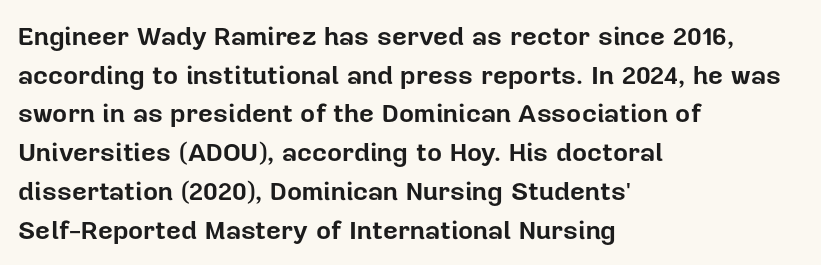
{"italic": "no", "bold": "yes", "underline": "no", "align": "left", "line_spacing": "normal", "line_spacing_ratio": 1.49, "letter_spacing": "normal", "letter_spacing_em": 0.0, "glyph_px": 26}
